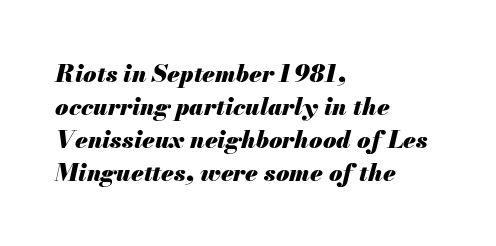
Q: Is the text bold? A: Yes.
Q: Is the text italic (slanted)? A: Yes, it leans right by about 13 degrees.
Q: Is the text underlined? A: No.
Q: How is the paragraph aligned? A: Left-aligned.
Q: Is the spacing between letters normal or unusually wide? A: Normal.
Q: Is the spacing between lines tight, normal or loose? A: Normal.
